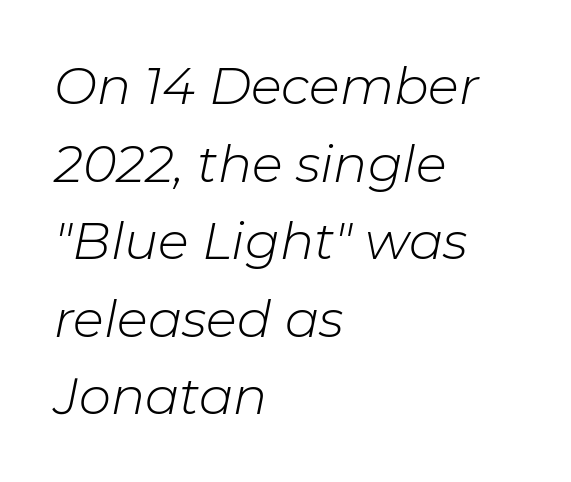
{"italic": "yes", "lean": "right", "slant_degrees": 11, "bold": "no", "weight": "light", "width": "normal", "stroke_contrast": "low", "x_height": "medium", "monospaced": "no", "underline": "no", "align": "left", "line_spacing": "normal", "line_spacing_ratio": 1.52, "letter_spacing": "normal", "letter_spacing_em": 0.0, "glyph_px": 51}
